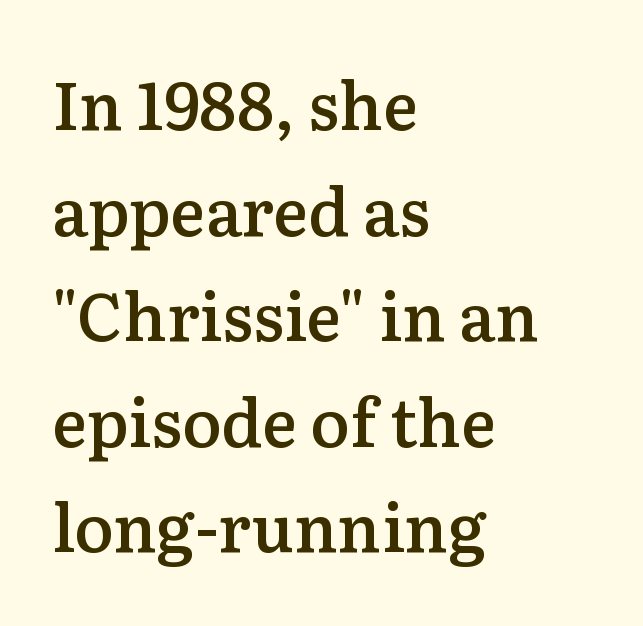
Tracking value appears to be zero — textbook default spacing. The typography opts for an upright posture over an oblique one. Descenders are the only things crossing below the line. Bold? Not quite — semibold, heavier than regular but stopping short. Each new line begins a customary step beneath the previous one. A serif font was chosen for this passage.
